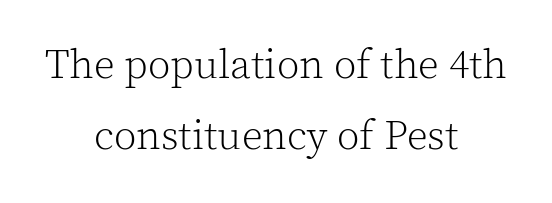
{"serif": "yes", "italic": "no", "bold": "no", "weight": "light", "width": "normal", "x_height": "medium", "monospaced": "no", "underline": "no", "align": "center", "line_spacing_ratio": 1.73, "letter_spacing": "normal", "letter_spacing_em": 0.0, "glyph_px": 41}
